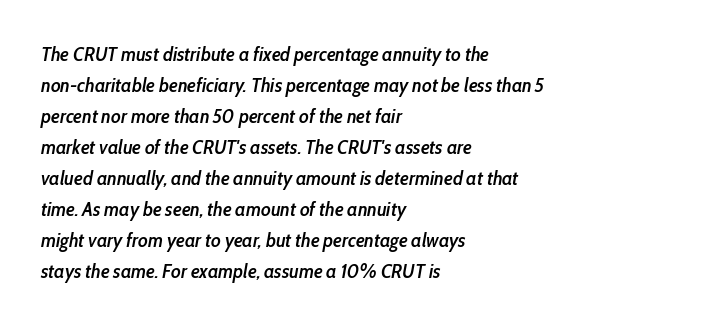
Q: Is the text bold? A: Semi-bold.
Q: Is the text italic (slanted)? A: Yes, it leans right by about 10 degrees.
Q: Is the text underlined? A: No.
Q: How is the paragraph aligned? A: Left-aligned.
Q: Is the spacing between letters normal or unusually wide? A: Normal.
Q: Is the spacing between lines tight, normal or loose? A: Normal.
